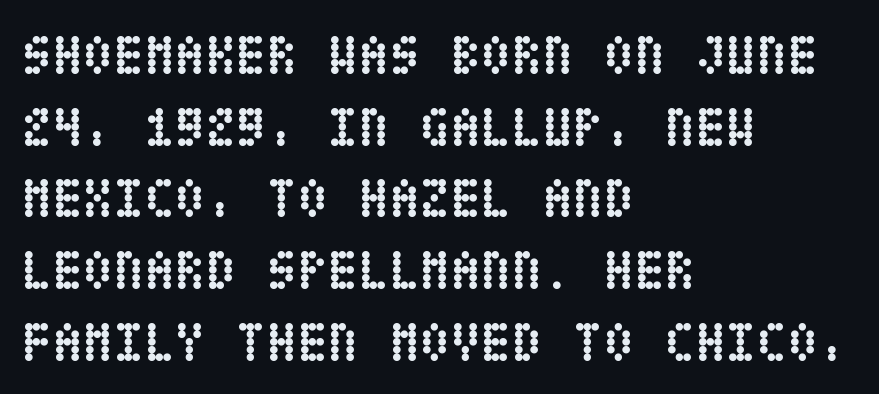
{"italic": "no", "bold": "yes", "weight": "semibold", "width": "condensed", "stroke_contrast": "low", "x_height": "large", "underline": "no", "align": "left", "line_spacing": "normal", "line_spacing_ratio": 1.28, "letter_spacing": "normal", "letter_spacing_em": 0.0, "glyph_px": 56}
